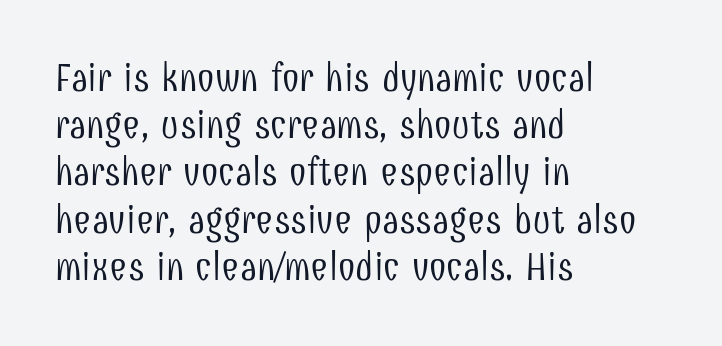
The image shows 39 px light, condensed sans-serif type, upright; set left-aligned, line spacing 1.21x, normal letter spacing, not underlined; low stroke contrast and a medium x-height.
